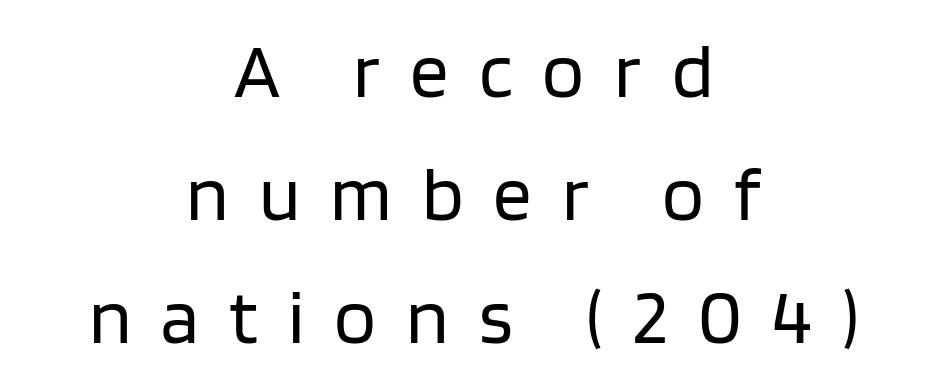
Q: Is the text bold? A: No.
Q: Is the text italic (slanted)? A: No, it is upright.
Q: Is the typeface a serif or a sans-serif typeface? A: Sans-serif.
Q: Is the text underlined? A: No.
Q: How is the paragraph aligned? A: Centered.
Q: Is the spacing between letters normal or unusually wide? A: Unusually wide.
Q: Is the spacing between lines tight, normal or loose? A: Normal.
Q: Width (condensed, normal, or wide)? A: Normal.
Q: Stroke contrast? A: Low.
Q: x-height? A: Large.
Q: Monospaced? A: No.
